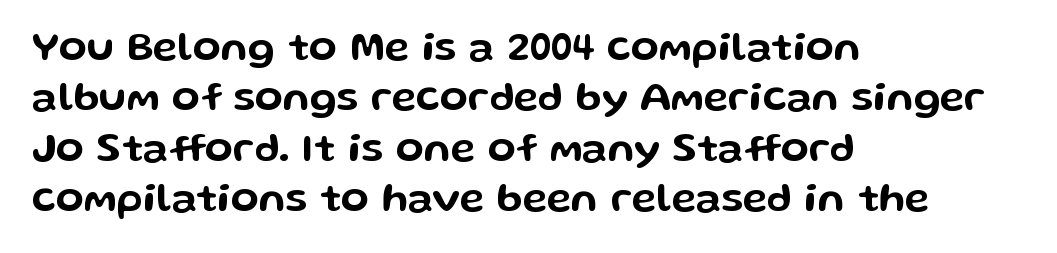
Nope, not italic — everything's standing straight. Glance below the letters and you will spot only blank space. All the whitespace from short lines collects on the right. Looks like regular typesetting: each glyph gets only the width it needs.
